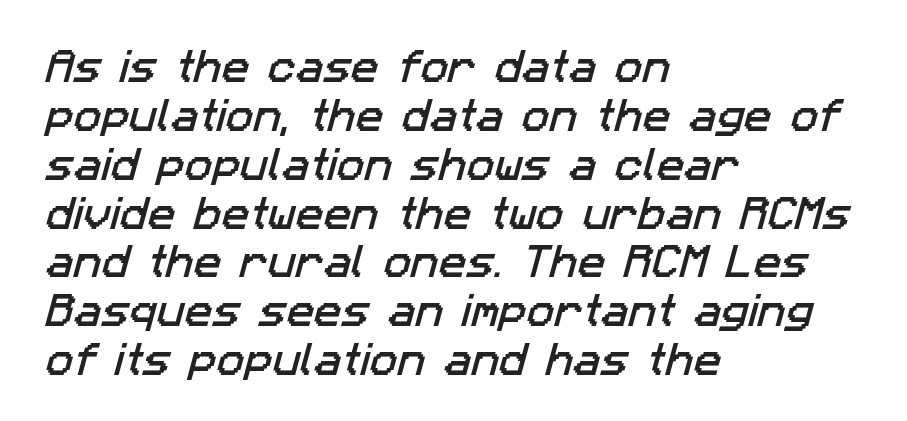
The image shows 37 px sans-serif type; set left-aligned, normal line spacing (1.32x), normal letter spacing, not underlined; low stroke contrast and a medium x-height.
